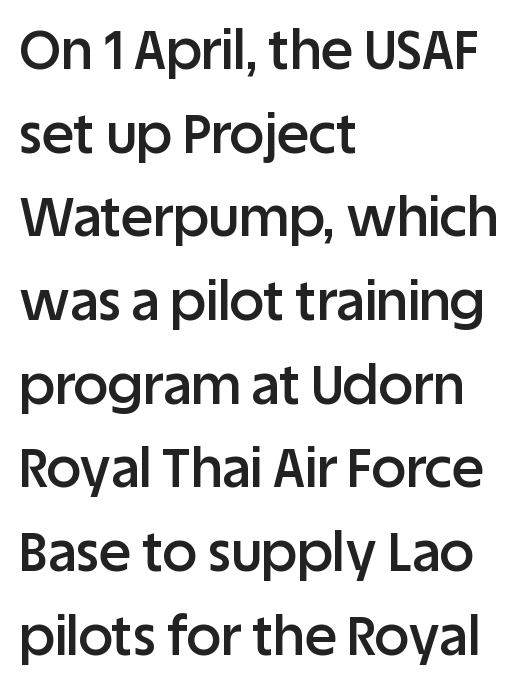
Q: Is the text bold? A: Semi-bold.
Q: Is the text italic (slanted)? A: No, it is upright.
Q: Is the typeface a serif or a sans-serif typeface? A: Sans-serif.
Q: Is the text underlined? A: No.
Q: How is the paragraph aligned? A: Left-aligned.
Q: Is the spacing between letters normal or unusually wide? A: Normal.
Q: Is the spacing between lines tight, normal or loose? A: Normal.
Q: Width (condensed, normal, or wide)? A: Normal.
Q: Stroke contrast? A: Low.
Q: x-height? A: Large.
Q: Monospaced? A: No.
